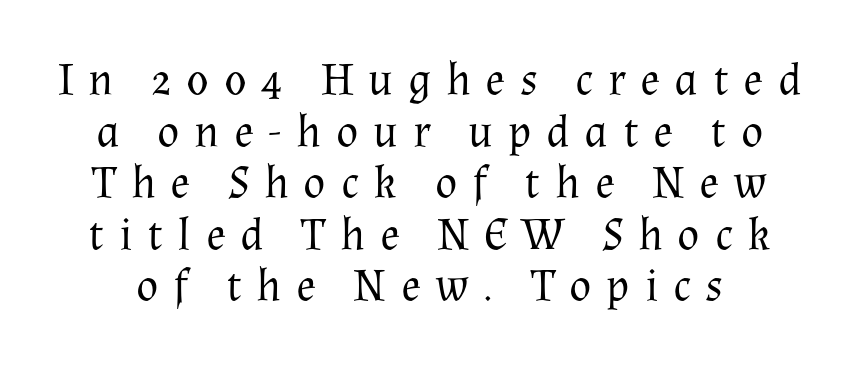
These lines are rendered in a variable-pitch font. Little horizontal feet cap the strokes, marking this as serif type. A quiet, ordinary-to-light weight characterises the typeface. The passage shown has open, widely tracked lettering throughout.
